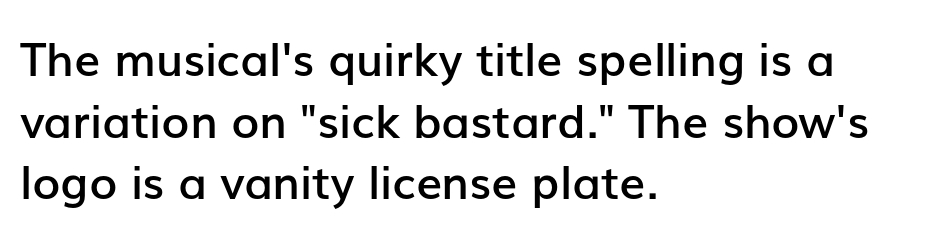
The image shows 46 px semibold sans-serif type, upright; set left-aligned, normal line spacing (1.34x), normal letter spacing, not underlined; low stroke contrast and a medium x-height.
